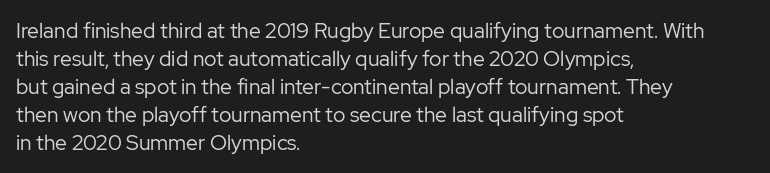
The image shows 21 px text type, upright; set left-aligned, normal line spacing (1.33x), normal letter spacing, not underlined.
